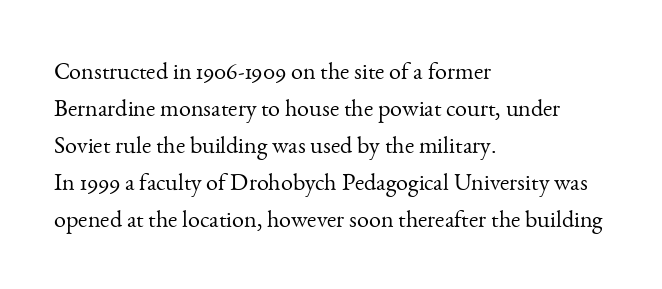
{"italic": "no", "bold": "no", "underline": "no", "align": "left", "line_spacing": "normal", "line_spacing_ratio": 1.54, "letter_spacing": "normal", "letter_spacing_em": 0.0, "glyph_px": 24}
